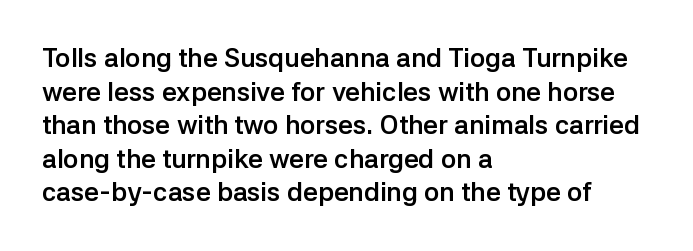
Q: Is the text bold? A: Yes.
Q: Is the text italic (slanted)? A: No, it is upright.
Q: Is the text underlined? A: No.
Q: How is the paragraph aligned? A: Left-aligned.
Q: Is the spacing between letters normal or unusually wide? A: Normal.
Q: Is the spacing between lines tight, normal or loose? A: Normal.
